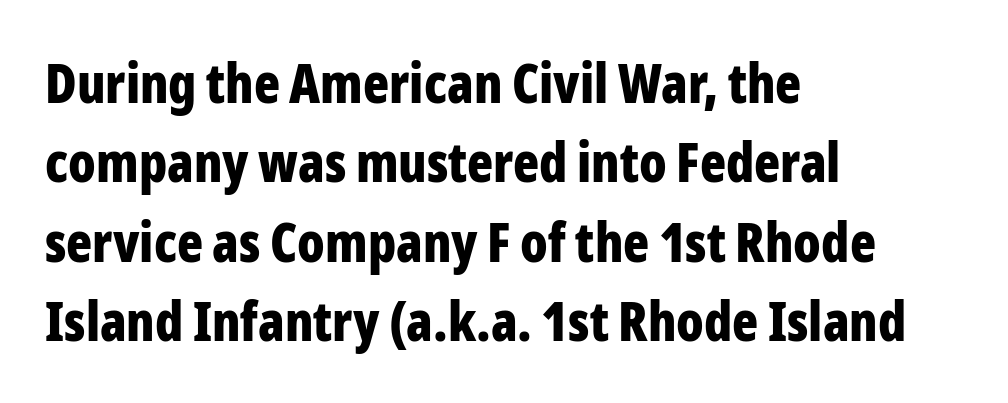
These lines carry a lot of weight — the face is fully bold. Observe the ordinary spacing: letters are neighbours, not strangers. The letters advance in unequal steps, a hallmark of proportional type. Words float on clear page, feet unadorned. Normally led — the rows are evenly, conventionally spaced.
